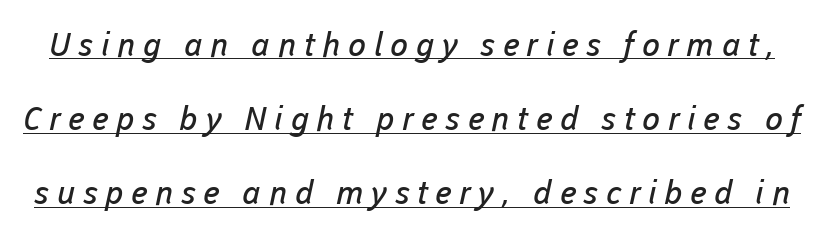
{"serif": "no", "bold": "no", "weight": "regular", "width": "normal", "stroke_contrast": "low", "x_height": "medium", "monospaced": "no", "underline": "yes", "line_spacing": "loose", "line_spacing_ratio": 2.25, "letter_spacing": "wide", "letter_spacing_em": 0.23, "glyph_px": 33}
